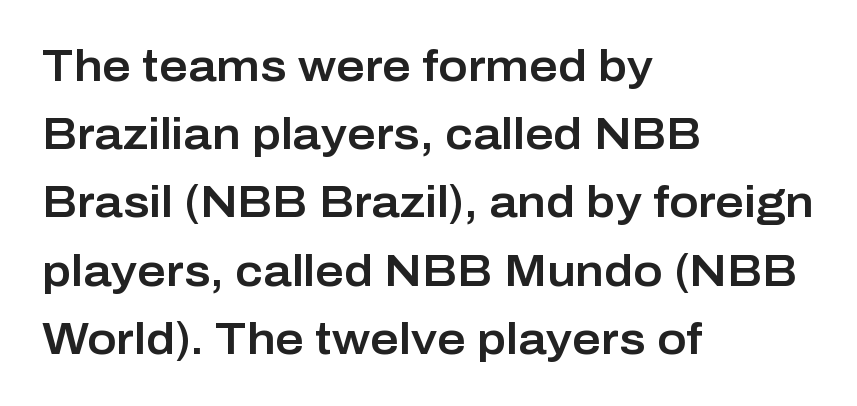
Q: Is the text italic (slanted)? A: No, it is upright.
Q: Is the typeface a serif or a sans-serif typeface? A: Sans-serif.
Q: Is the text underlined? A: No.
Q: How is the paragraph aligned? A: Left-aligned.
Q: Is the spacing between letters normal or unusually wide? A: Normal.
Q: Is the spacing between lines tight, normal or loose? A: Normal.
Q: Width (condensed, normal, or wide)? A: Normal.
Q: Stroke contrast? A: Low.
Q: x-height? A: Medium.
Q: Monospaced? A: No.
